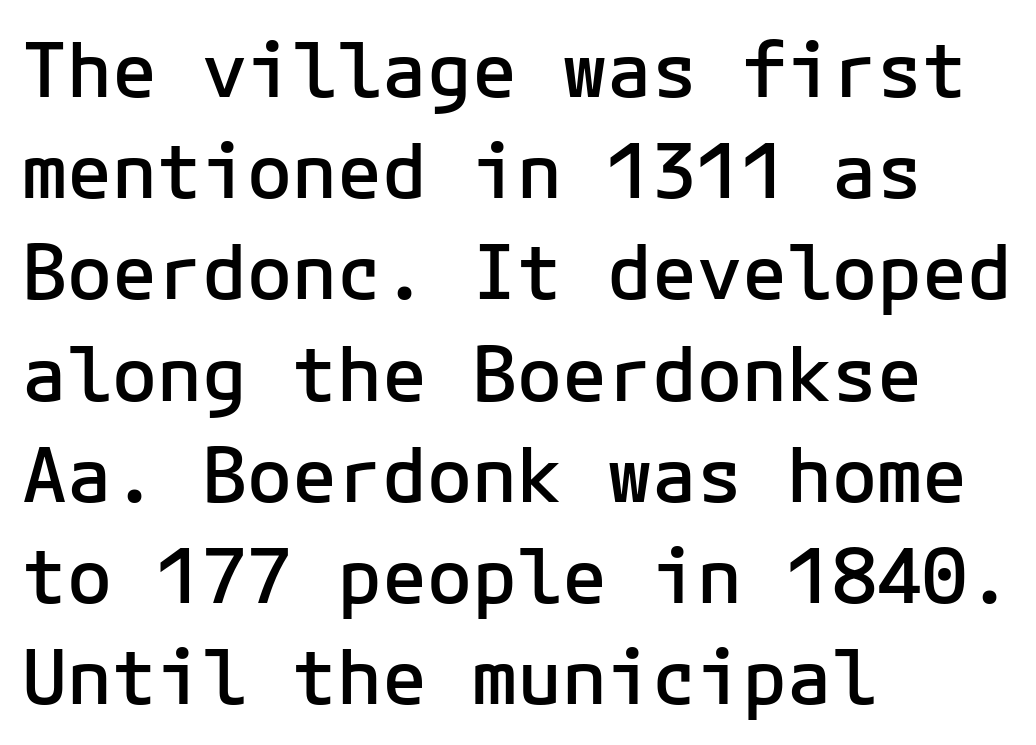
It's the straight-up-and-down kind of type. Caption: multi-line text, flush left, ragged right. The line-height multiplier appears to be the usual default. Regarding serifs, this sample does without them.
